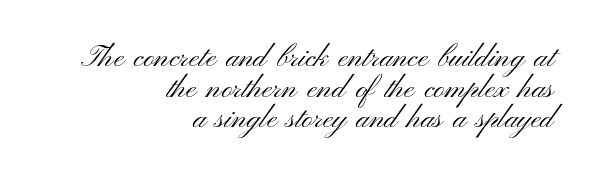
This sample has the flowing, uneven cadence of proportional lettering. This block would grow much taller if given ordinary leading; it's compressed now. Honestly, the letter spacing is just normal — you wouldn't notice it. Type without underlining.
